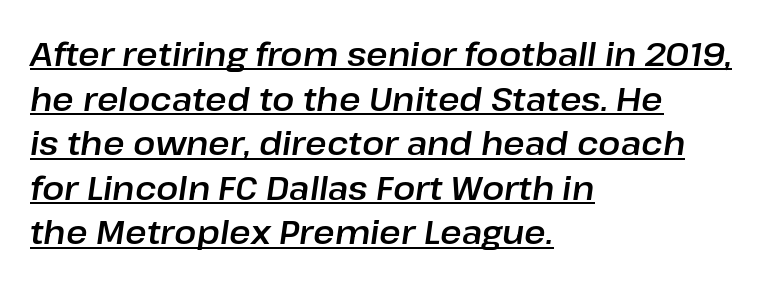
The face used here has a pronounced slope to its letters. Interline gaps are of average width in this sample. Note the varied advance widths — an 'i' is clearly narrower than an 'm'. Quick note: underline on. Where is the straight margin? On the left. The type is set solid horizontally, with unmodified tracking.
